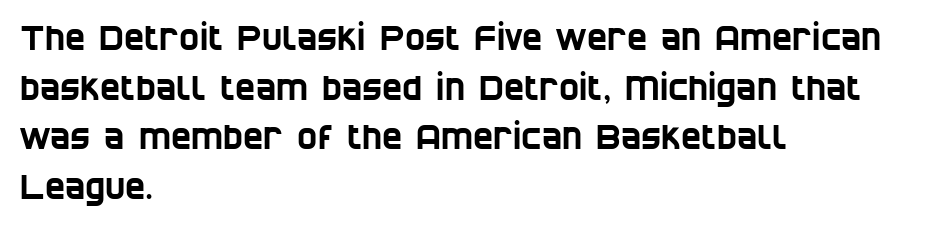
Students, observe: this is what conventionally led text looks like. Nobody drew a line under any word here. Teacher's note: observe the even left margin — that is flush-left alignment. Observe the ordinary spacing: letters are neighbours, not strangers.
